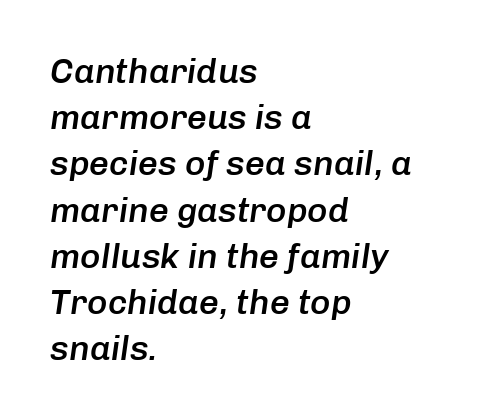
{"italic": "yes", "lean": "right", "slant_degrees": 8, "bold": "semi", "weight": "semibold", "width": "normal", "stroke_contrast": "low", "x_height": "medium", "monospaced": "no", "underline": "no", "align": "left", "line_spacing": "normal", "line_spacing_ratio": 1.32, "letter_spacing": "normal", "letter_spacing_em": 0.0, "glyph_px": 35}
